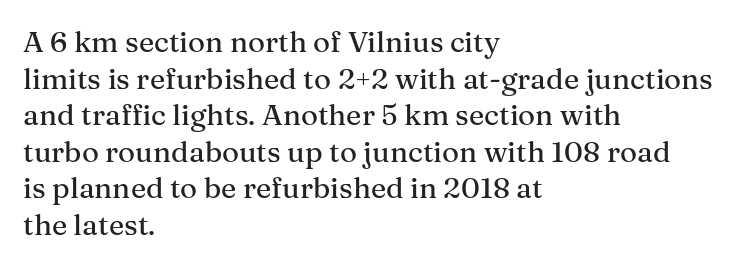
Q: Is the text italic (slanted)? A: No, it is upright.
Q: Is the typeface a serif or a sans-serif typeface? A: Serif.
Q: Is the text underlined? A: No.
Q: How is the paragraph aligned? A: Left-aligned.
Q: Is the spacing between letters normal or unusually wide? A: Normal.
Q: Is the spacing between lines tight, normal or loose? A: Normal.
Q: Width (condensed, normal, or wide)? A: Normal.
Q: Stroke contrast? A: Medium.
Q: x-height? A: Medium.
Q: Monospaced? A: No.
